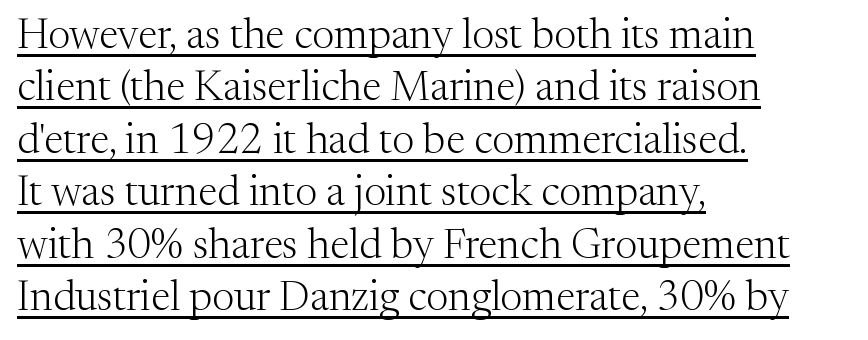
{"serif": "yes", "italic": "no", "bold": "no", "weight": "light", "width": "normal", "stroke_contrast": "medium", "x_height": "medium", "monospaced": "no", "underline": "yes", "align": "left", "line_spacing": "normal", "line_spacing_ratio": 1.25, "letter_spacing": "normal", "letter_spacing_em": 0.0, "glyph_px": 42}
